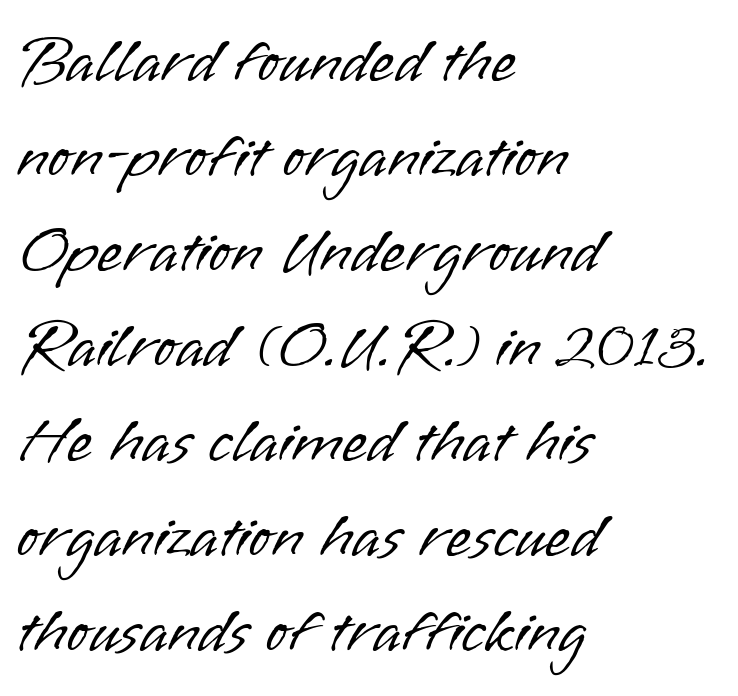
Bare-footed words on every line. No feet cap the strokes, marking this as sans-serif type. Where is the straight margin? On the left. Interline gaps are of average width in this sample. The letters sit at their default tracking, neither squeezed nor spread.
